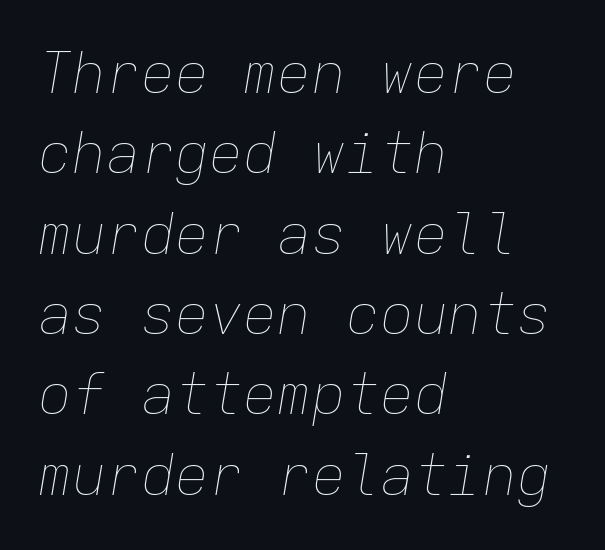
The rendering anchors every line to the left-hand side. You could count columns in this text — the font is strictly monospaced. Evenly set lines give the paragraph a standard silhouette. Compared with ordinary roman type, these characters are visibly tilted. The passage shown is not underscored anywhere.
